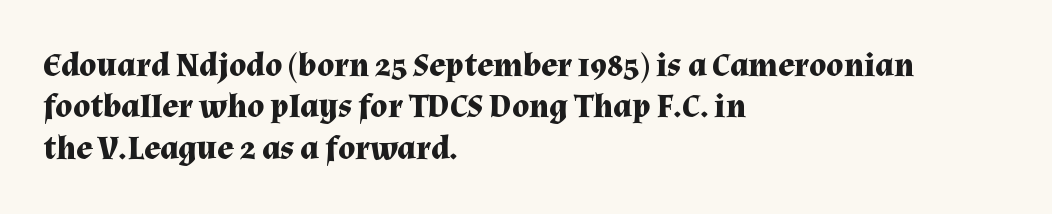
The image shows 34 px bold serif type, upright; set left-aligned, line spacing 1.22x, normal letter spacing, not underlined; medium stroke contrast and a medium x-height.
